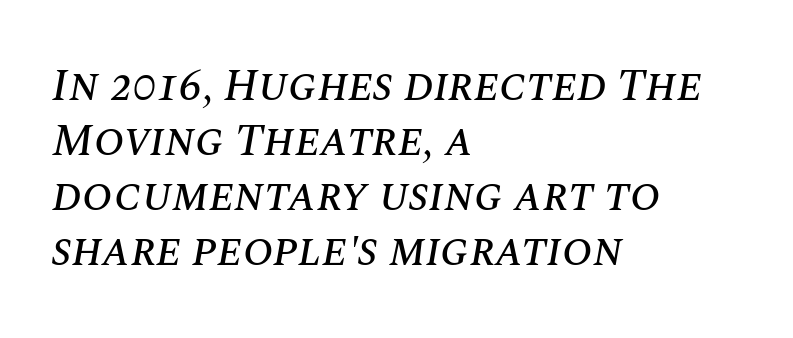
The image shows 45 px text type, italic (leaning right); set left-aligned, line spacing 1.22x, normal letter spacing, not underlined; medium stroke contrast and a large x-height.
